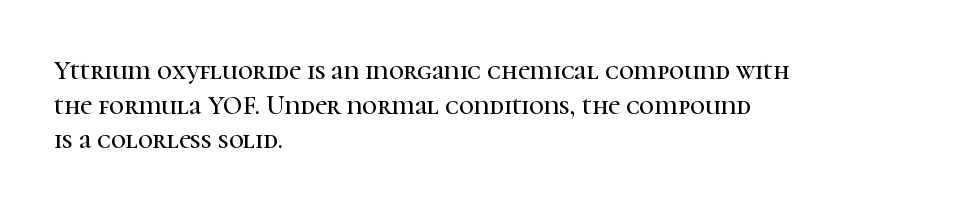
{"italic": "no", "underline": "no", "align": "left", "line_spacing": "normal", "line_spacing_ratio": 1.33, "letter_spacing": "normal", "letter_spacing_em": 0.0, "glyph_px": 26}
